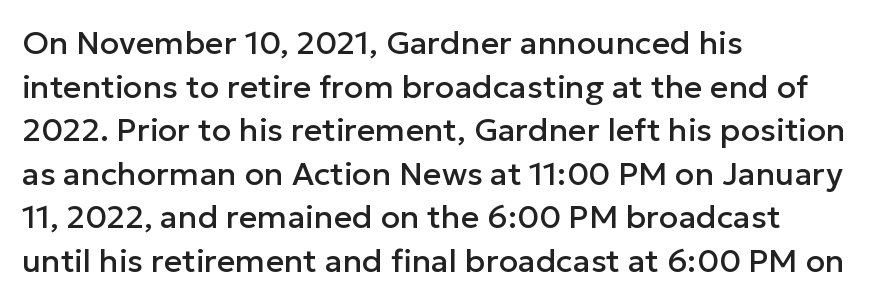
{"serif": "no", "italic": "no", "width": "normal", "stroke_contrast": "low", "x_height": "medium", "monospaced": "no", "underline": "no", "align": "left", "line_spacing": "normal", "line_spacing_ratio": 1.36, "letter_spacing": "normal", "letter_spacing_em": 0.0, "glyph_px": 32}
